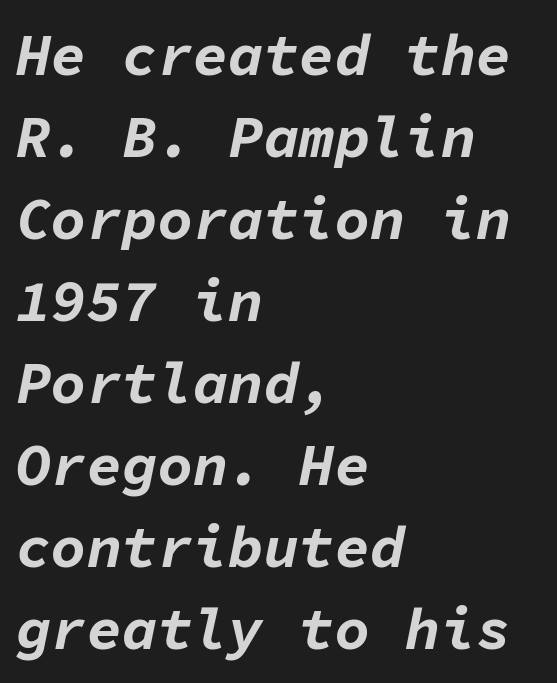
Q: Is the text bold? A: Yes.
Q: Is the text italic (slanted)? A: Yes, it leans right by about 11 degrees.
Q: Is the text underlined? A: No.
Q: How is the paragraph aligned? A: Left-aligned.
Q: Is the spacing between letters normal or unusually wide? A: Normal.
Q: Is the spacing between lines tight, normal or loose? A: Normal.
Q: Width (condensed, normal, or wide)? A: Normal.
Q: Stroke contrast? A: Low.
Q: x-height? A: Medium.
Q: Monospaced? A: Yes.
